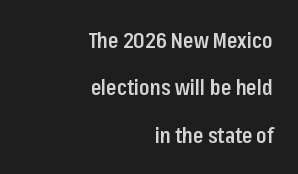
The image shows 21 px text type, upright; set right-aligned, loose line spacing (2.26x), normal letter spacing, not underlined.
